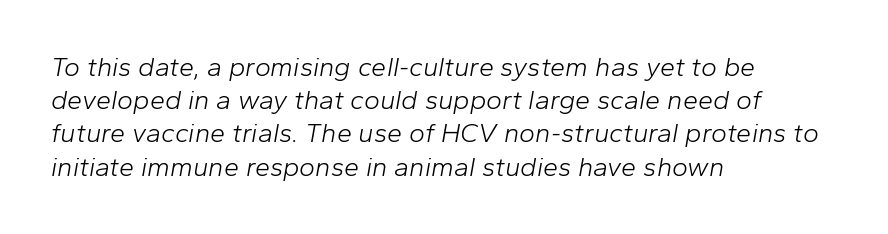
The image shows 27 px text type, italic (leaning right); set left-aligned, line spacing 1.23x, normal letter spacing, not underlined.
